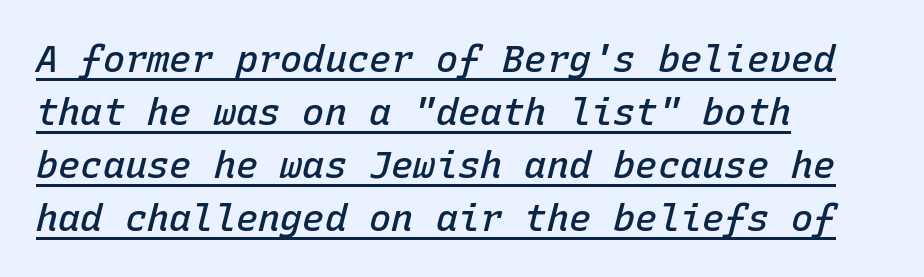
Note the uniform advance width — an 'i' takes as much space as an 'm'. Is the block centered? No — it sits flush against the left margin. Tracking value appears to be zero — textbook default spacing. Notice the strokes are somewhat thickened but not fully heavy: this is a semibold.
